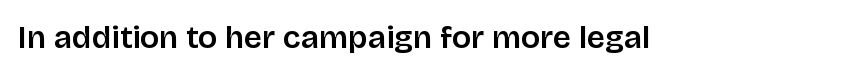
Q: Is the text bold? A: Semi-bold.
Q: Is the text italic (slanted)? A: No, it is upright.
Q: Is the typeface a serif or a sans-serif typeface? A: Sans-serif.
Q: Is the text underlined? A: No.
Q: Is the spacing between letters normal or unusually wide? A: Normal.
Q: Width (condensed, normal, or wide)? A: Normal.
Q: Stroke contrast? A: Low.
Q: x-height? A: Large.
Q: Monospaced? A: No.
